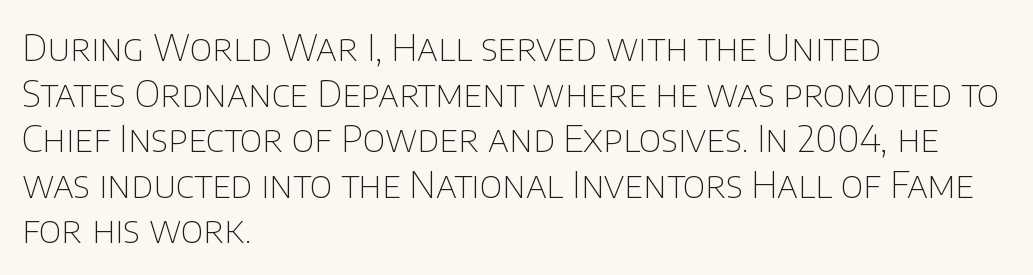
Think standard paragraph weight, or any step lighter than that. Rendered with straight, roman letterforms. Unmarked baselines from the first word to the last. The passage shown is typeset with a sans-serif family. Letter spacing: default. The setting favours the left margin, as ordinary paragraphs usually do.
